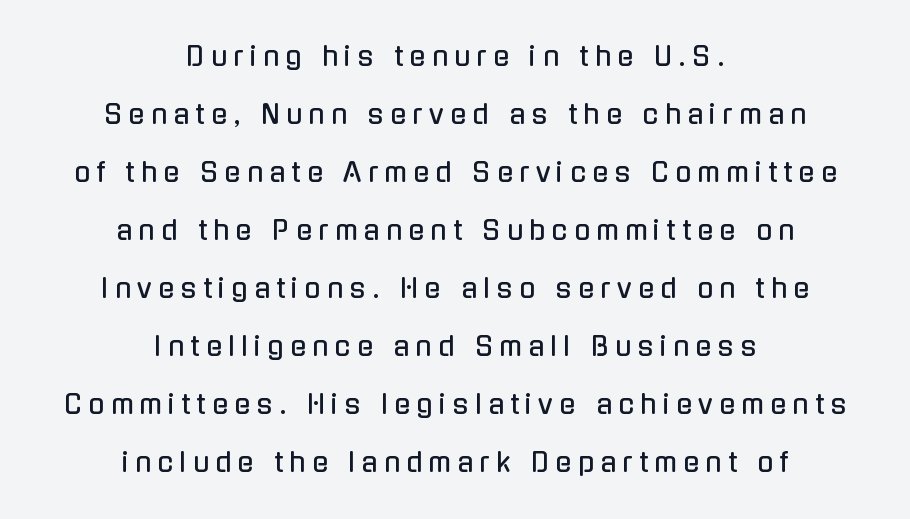
Q: Is the text italic (slanted)? A: No, it is upright.
Q: Is the text underlined? A: No.
Q: How is the paragraph aligned? A: Centered.
Q: Is the spacing between letters normal or unusually wide? A: Unusually wide.
Q: Is the spacing between lines tight, normal or loose? A: Loose.
